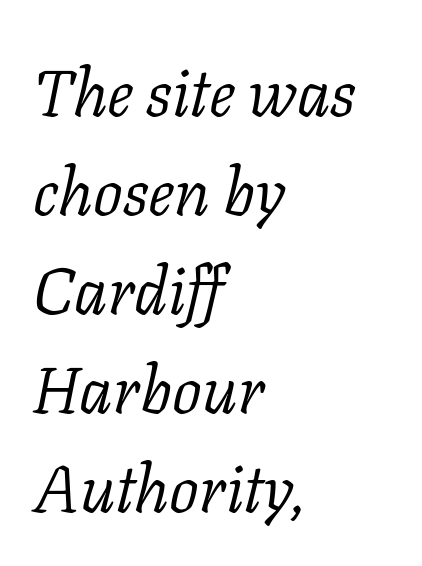
{"serif": "yes", "italic": "yes", "lean": "right", "slant_degrees": 11, "bold": "no", "weight": "light", "width": "normal", "stroke_contrast": "low", "x_height": "medium", "monospaced": "no", "underline": "no", "align": "left", "line_spacing": "normal", "line_spacing_ratio": 1.5, "letter_spacing": "normal", "letter_spacing_em": 0.0, "glyph_px": 66}
